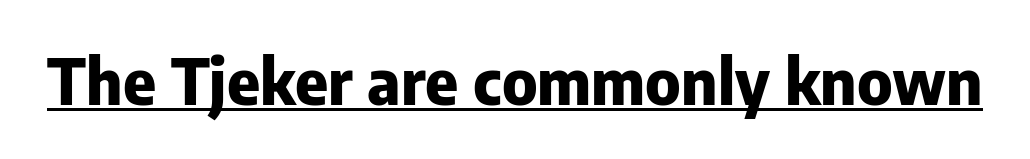
The image shows 63 px heavy sans-serif type, upright; set normal letter spacing, underlined; low stroke contrast and a medium x-height.
